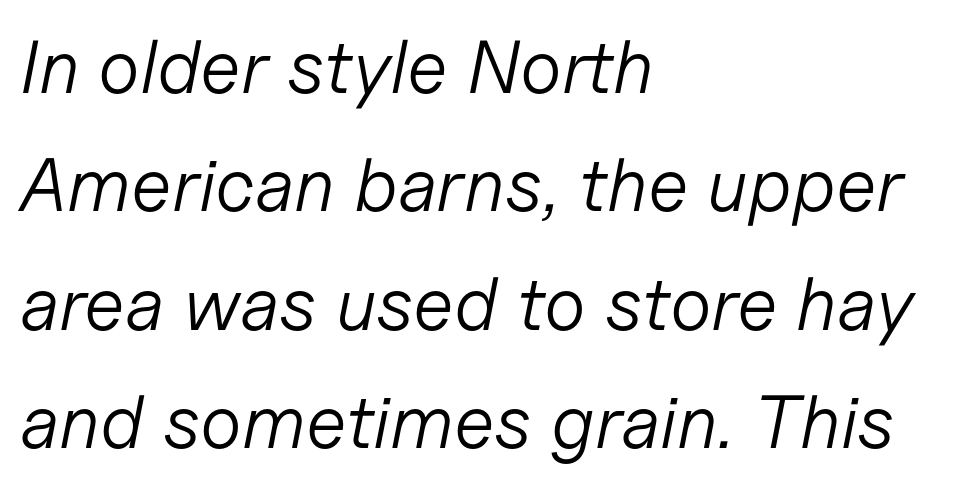
The image shows 75 px light type, italic (leaning right); set left-aligned, normal line spacing (1.58x), normal letter spacing, not underlined; low stroke contrast and a medium x-height.
